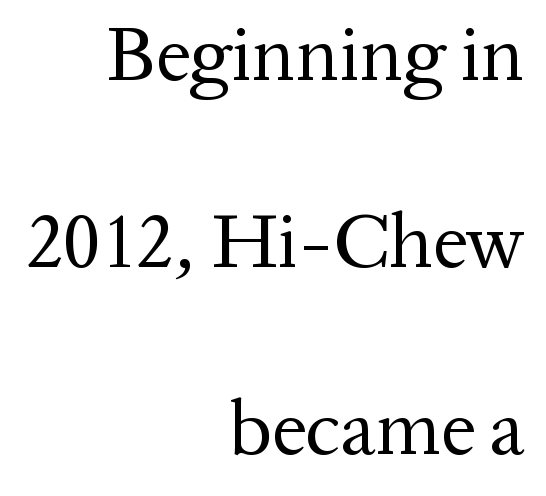
Just letters on the line, the space beneath them empty. Each line ends at the same right margin while the left side varies. The passage shown is typed in a proportional face where columns would drift. The glyphs in this specimen are seriffed.
